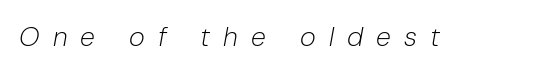
The horizontal fit of the characters is loose and conspicuously gappy. No extra ink here — the face is not bold. The text carries the slant typical of an italic or oblique font. Nobody drew a line under any word here.
